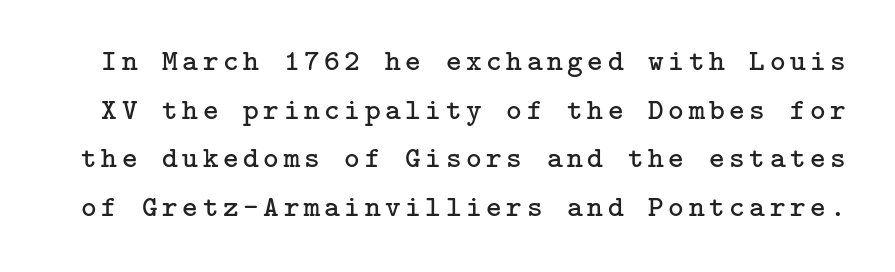
One glance says typical: line gaps are just what's usual. Counters stay open thanks to moderate or lighter strokes. The type family on display is of the serif kind. Upright lettering throughout. Words float on clear page, feet unadorned.
